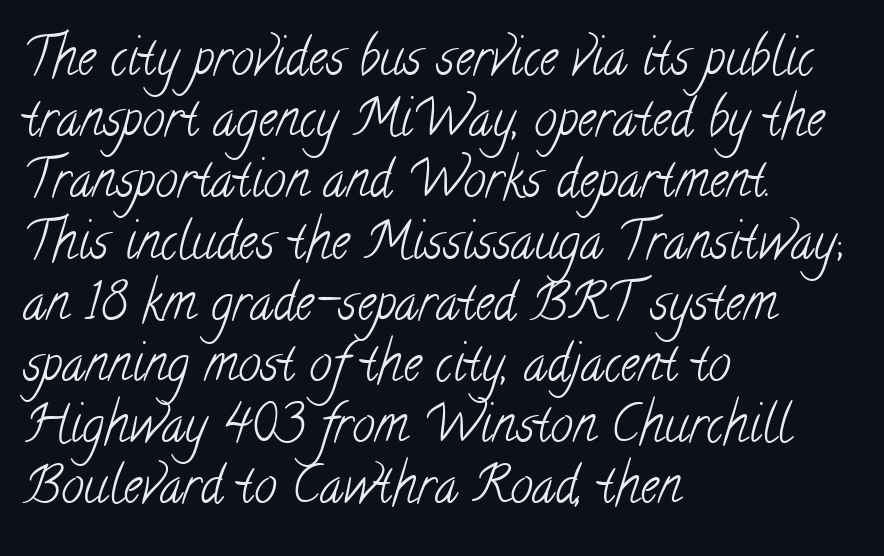
{"serif": "yes", "bold": "no", "weight": "light", "width": "condensed", "stroke_contrast": "low", "x_height": "small", "monospaced": "no", "underline": "no", "align": "left", "line_spacing_ratio": 1.2, "letter_spacing": "normal", "letter_spacing_em": 0.0, "glyph_px": 51}
